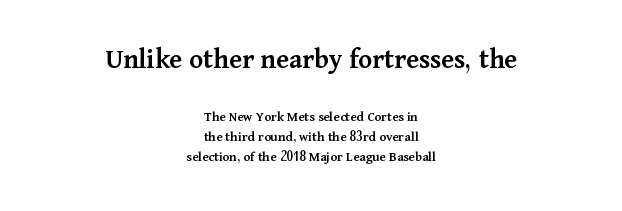
{"serif": "yes", "italic": "no", "bold": "semi", "weight": "semibold", "width": "normal", "stroke_contrast": "medium", "x_height": "medium", "monospaced": "no", "underline": "no", "align": "center", "line_spacing": "normal", "line_spacing_ratio": 1.44, "letter_spacing": "normal", "letter_spacing_em": 0.0, "larger_block": "first", "size_ratio": 2.07, "glyph_px": 29}
